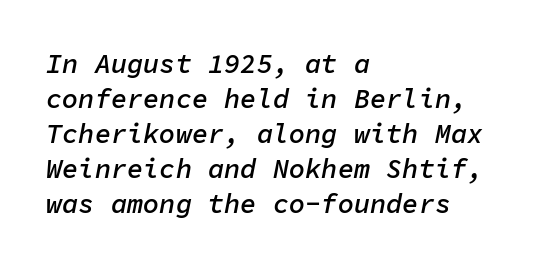
Q: Is the text bold? A: Semi-bold.
Q: Is the text italic (slanted)? A: Yes, it leans right by about 11 degrees.
Q: Is the text underlined? A: No.
Q: How is the paragraph aligned? A: Left-aligned.
Q: Is the spacing between letters normal or unusually wide? A: Normal.
Q: Is the spacing between lines tight, normal or loose? A: Normal.
